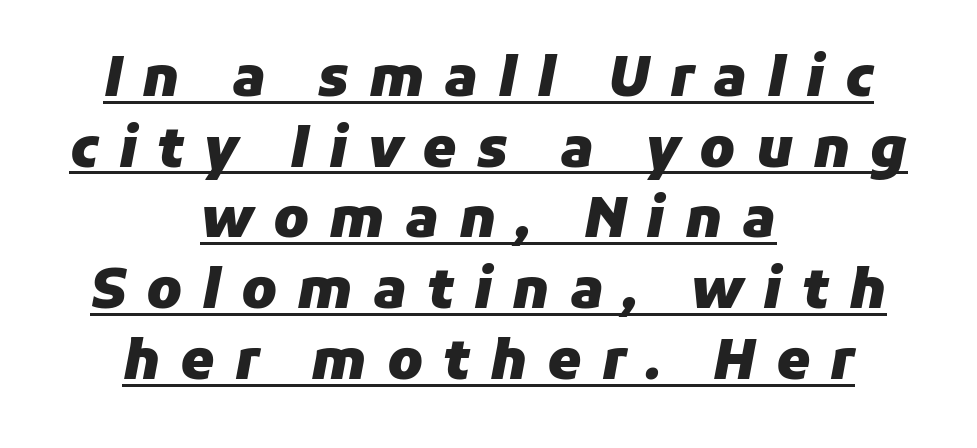
{"italic": "yes", "lean": "right", "slant_degrees": 11, "bold": "yes", "weight": "heavy", "width": "normal", "stroke_contrast": "low", "x_height": "medium", "monospaced": "no", "underline": "yes", "align": "center", "line_spacing": "normal", "line_spacing_ratio": 1.31, "letter_spacing": "wide", "letter_spacing_em": 0.37, "glyph_px": 54}
